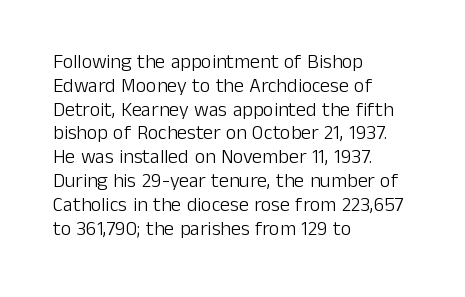
Q: Is the text bold? A: No.
Q: Is the text italic (slanted)? A: No, it is upright.
Q: Is the text underlined? A: No.
Q: How is the paragraph aligned? A: Left-aligned.
Q: Is the spacing between letters normal or unusually wide? A: Normal.
